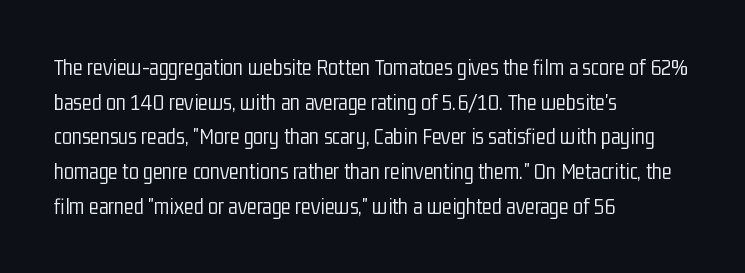
Vertical strokes here are truly vertical. Is the block centered? No — it sits flush against the left margin. Standard letterfit; no display-style spreading of the glyphs. This is not heavy type; no bold has been used.
